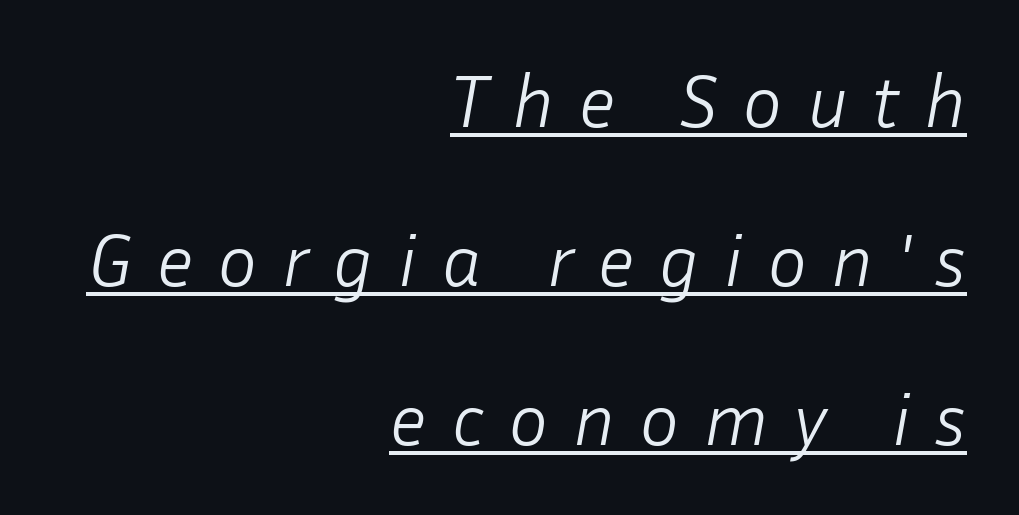
Tracking value appears strongly positive — letters spread wide. These lines stack with their right ends in a neat column. This reads as an unemphasized weight, regular at the heaviest. Here the designer chose a conventional face with non-uniform glyph widths.
